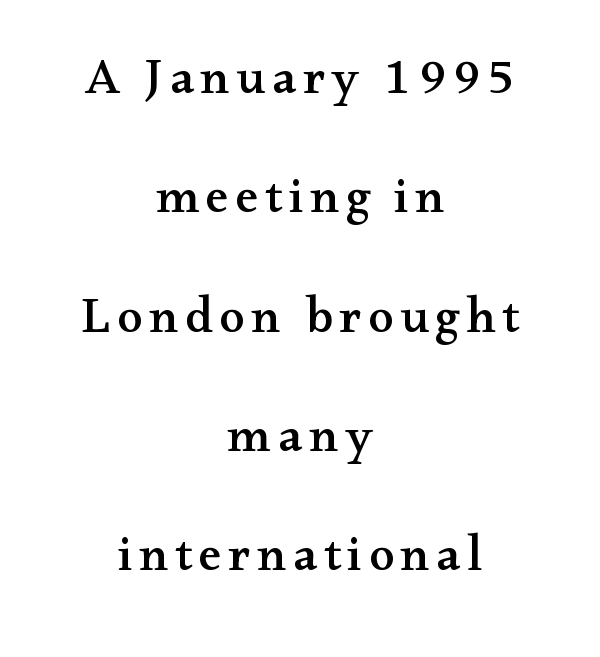
Q: Is the text italic (slanted)? A: No, it is upright.
Q: Is the typeface a serif or a sans-serif typeface? A: Serif.
Q: Is the text underlined? A: No.
Q: How is the paragraph aligned? A: Centered.
Q: Is the spacing between lines tight, normal or loose? A: Loose.
Q: Width (condensed, normal, or wide)? A: Wide.
Q: Stroke contrast? A: Medium.
Q: x-height? A: Small.
Q: Monospaced? A: No.
